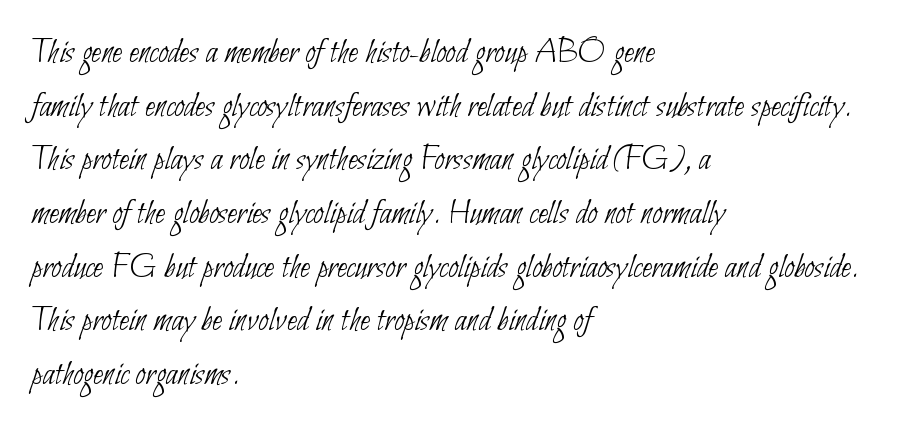
Q: Is the text bold? A: No.
Q: Is the typeface a serif or a sans-serif typeface? A: Sans-serif.
Q: Is the text underlined? A: No.
Q: How is the paragraph aligned? A: Left-aligned.
Q: Is the spacing between letters normal or unusually wide? A: Normal.
Q: Is the spacing between lines tight, normal or loose? A: Normal.
Q: Width (condensed, normal, or wide)? A: Condensed.
Q: Stroke contrast? A: Low.
Q: x-height? A: Small.
Q: Monospaced? A: No.
